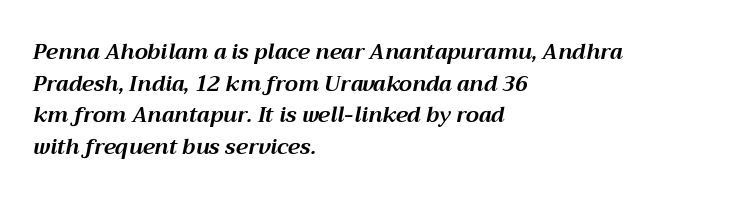
Q: Is the text bold? A: Yes.
Q: Is the text italic (slanted)? A: Yes, it leans right by about 12 degrees.
Q: Is the text underlined? A: No.
Q: How is the paragraph aligned? A: Left-aligned.
Q: Is the spacing between letters normal or unusually wide? A: Normal.
Q: Is the spacing between lines tight, normal or loose? A: Normal.
